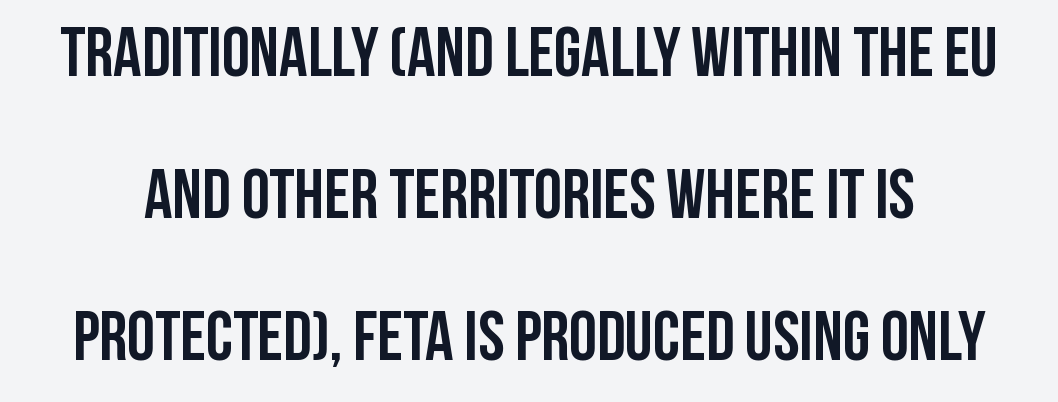
The image shows 70 px semibold, condensed sans-serif type, upright; set loose line spacing (2.03x), normal letter spacing, not underlined; low stroke contrast and a large x-height.
